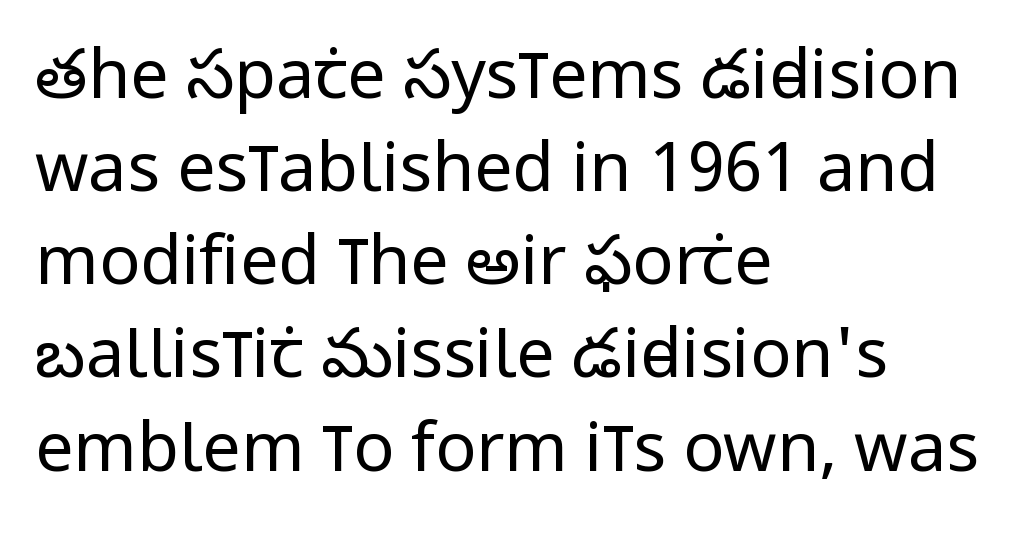
Observe the ordinary spacing: letters are neighbours, not strangers. Regarding leading, the lines here are spaced in the standard way. No extra ink here — the face is not bold. The specimen omits any rule beneath the text block's lines. Unlike a traditional serif, this face leaves its strokes unadorned.
